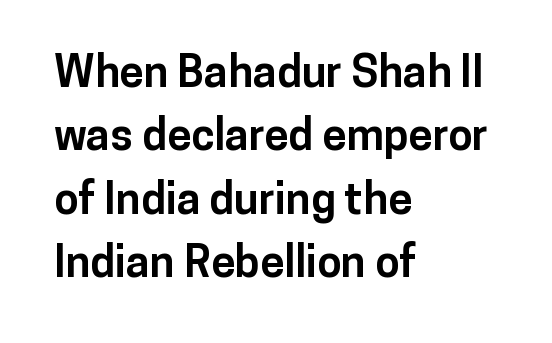
The image shows 44 px bold sans-serif type, upright; set left-aligned, normal line spacing (1.44x), normal letter spacing, not underlined; low stroke contrast and a medium x-height.
